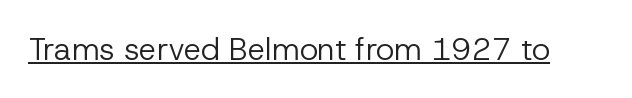
Q: Is the text bold? A: No.
Q: Is the text italic (slanted)? A: No, it is upright.
Q: Is the typeface a serif or a sans-serif typeface? A: Sans-serif.
Q: Is the text underlined? A: Yes.
Q: Is the spacing between letters normal or unusually wide? A: Normal.
Q: Width (condensed, normal, or wide)? A: Normal.
Q: Stroke contrast? A: Low.
Q: x-height? A: Medium.
Q: Monospaced? A: No.
